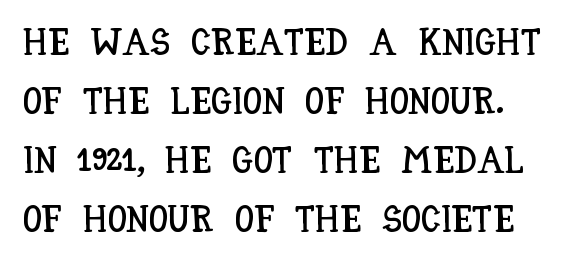
{"italic": "no", "width": "condensed", "stroke_contrast": "low", "x_height": "large", "monospaced": "no", "underline": "no", "line_spacing": "normal", "line_spacing_ratio": 1.55, "letter_spacing": "normal", "letter_spacing_em": 0.0, "glyph_px": 38}
